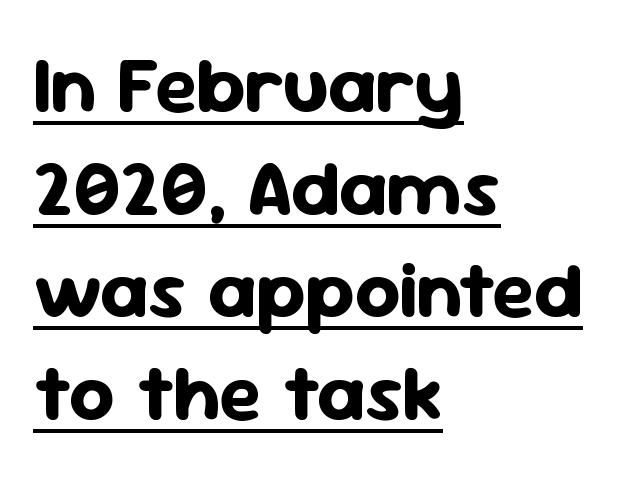
{"serif": "no", "italic": "no", "bold": "yes", "weight": "bold", "width": "normal", "stroke_contrast": "low", "x_height": "medium", "monospaced": "no", "underline": "yes", "align": "left", "line_spacing": "normal", "line_spacing_ratio": 1.3, "letter_spacing": "normal", "letter_spacing_em": 0.0, "glyph_px": 79}
